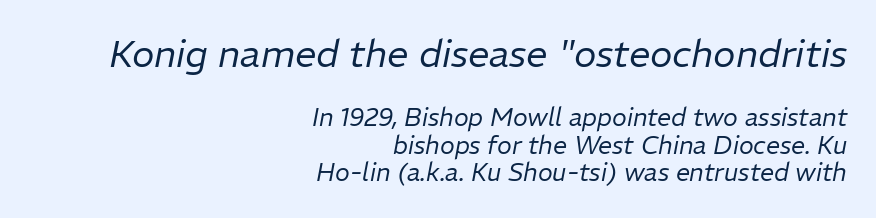
If you measured baseline to baseline, you'd find a short distance. The passage shown is typed in a proportional face where columns would drift. The space beneath each line is pristine and unruled. Horizontally, the lines are justified to the trailing edge only.
